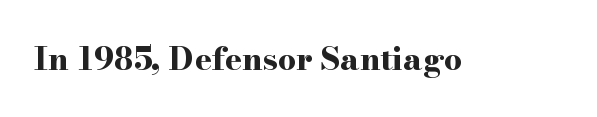
Q: Is the text bold? A: Yes.
Q: Is the text italic (slanted)? A: No, it is upright.
Q: Is the typeface a serif or a sans-serif typeface? A: Serif.
Q: Is the text underlined? A: No.
Q: Is the spacing between letters normal or unusually wide? A: Normal.
Q: Width (condensed, normal, or wide)? A: Wide.
Q: Stroke contrast? A: High.
Q: x-height? A: Small.
Q: Monospaced? A: No.
